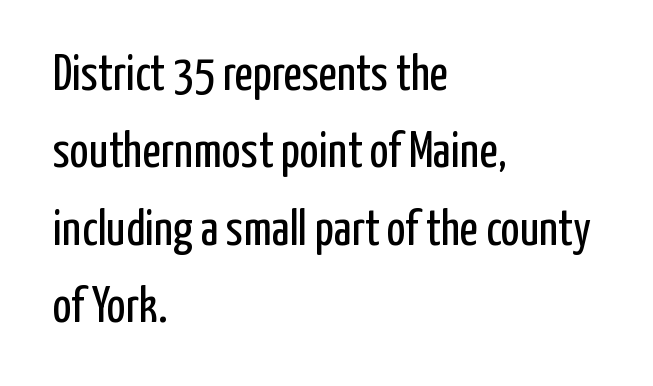
Q: Is the text bold? A: No.
Q: Is the text italic (slanted)? A: No, it is upright.
Q: Is the typeface a serif or a sans-serif typeface? A: Sans-serif.
Q: Is the text underlined? A: No.
Q: How is the paragraph aligned? A: Left-aligned.
Q: Is the spacing between letters normal or unusually wide? A: Normal.
Q: Is the spacing between lines tight, normal or loose? A: Normal.
Q: Width (condensed, normal, or wide)? A: Condensed.
Q: Stroke contrast? A: Low.
Q: x-height? A: Medium.
Q: Monospaced? A: No.
